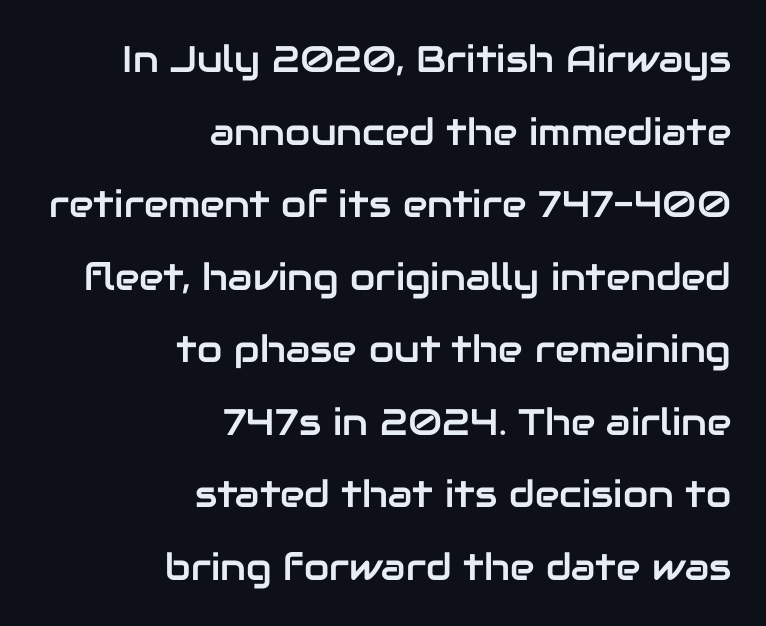
{"serif": "no", "italic": "no", "width": "normal", "stroke_contrast": "low", "x_height": "medium", "monospaced": "no", "underline": "no", "align": "right", "line_spacing": "loose", "line_spacing_ratio": 1.96, "letter_spacing": "normal", "letter_spacing_em": 0.0, "glyph_px": 37}
